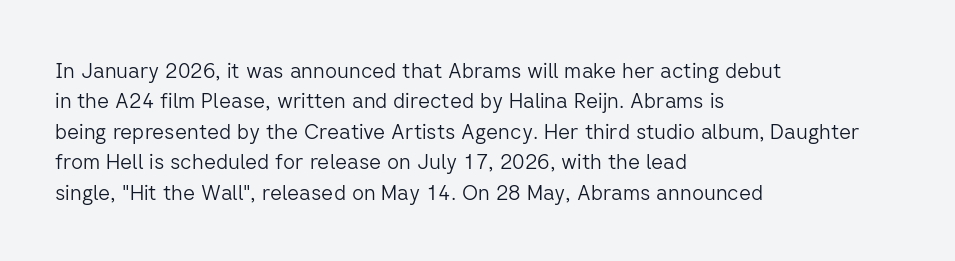
Letter spacing: default. Ink coverage per letter is moderate at most. The rag falls on the right side of this text block. Descenders are the only things crossing below the line. This block has exactly the height ordinary leading produces. This is the regular roman posture of the typeface.
